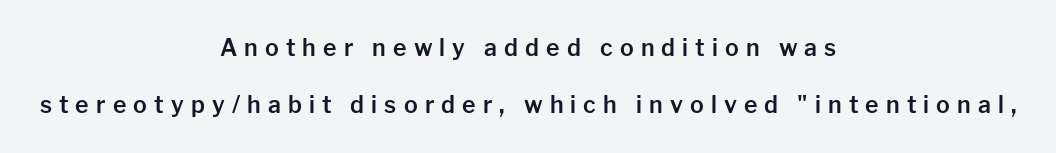
The image shows 23 px text type, upright; set centered, loose line spacing (2.49x), unusually wide letter spacing (+0.31 em), not underlined.
